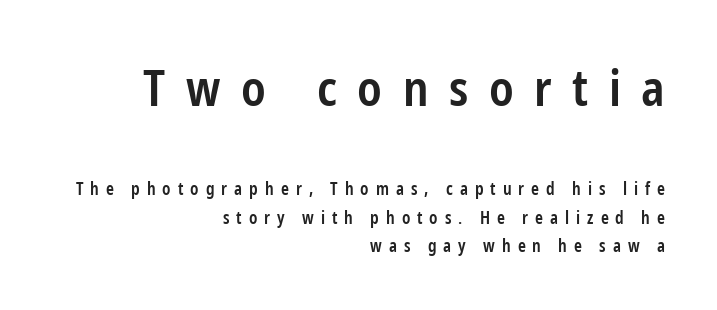
Q: Is the text bold? A: Semi-bold.
Q: Is the text italic (slanted)? A: No, it is upright.
Q: Is the typeface a serif or a sans-serif typeface? A: Sans-serif.
Q: Is the text underlined? A: No.
Q: How is the paragraph aligned? A: Right-aligned.
Q: Is the spacing between letters normal or unusually wide? A: Unusually wide.
Q: Is the spacing between lines tight, normal or loose? A: Normal.
Q: Which block of text is set in a larger size, the first (top) or the second (bottom)? A: The first (top) one.
Q: Width (condensed, normal, or wide)? A: Condensed.
Q: Stroke contrast? A: Low.
Q: x-height? A: Medium.
Q: Monospaced? A: No.
